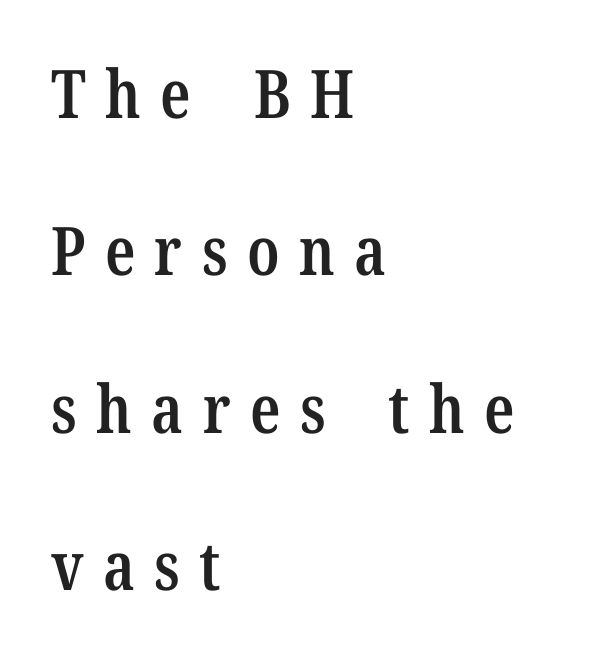
Q: Is the text bold? A: Semi-bold.
Q: Is the text italic (slanted)? A: No, it is upright.
Q: Is the typeface a serif or a sans-serif typeface? A: Serif.
Q: Is the text underlined? A: No.
Q: How is the paragraph aligned? A: Left-aligned.
Q: Is the spacing between letters normal or unusually wide? A: Unusually wide.
Q: Is the spacing between lines tight, normal or loose? A: Loose.
Q: Width (condensed, normal, or wide)? A: Condensed.
Q: Stroke contrast? A: Low.
Q: x-height? A: Medium.
Q: Monospaced? A: No.
